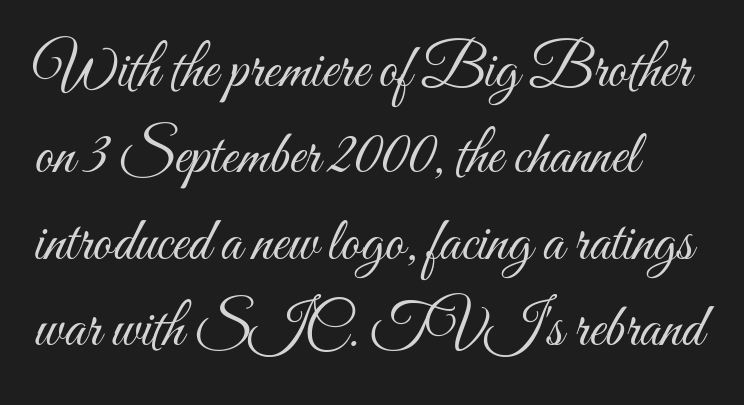
{"bold": "no", "weight": "light", "width": "condensed", "stroke_contrast": "medium", "x_height": "small", "monospaced": "no", "underline": "no", "align": "left", "line_spacing": "normal", "line_spacing_ratio": 1.44, "letter_spacing": "normal", "letter_spacing_em": 0.0, "glyph_px": 60}
